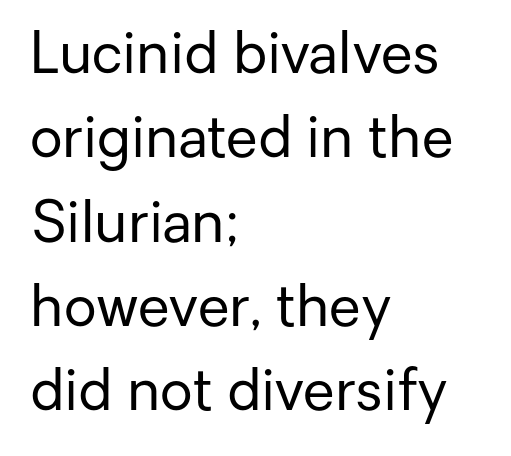
{"serif": "no", "italic": "no", "bold": "no", "weight": "regular", "width": "normal", "stroke_contrast": "low", "x_height": "medium", "monospaced": "no", "underline": "no", "align": "left", "line_spacing": "normal", "line_spacing_ratio": 1.48, "letter_spacing": "normal", "letter_spacing_em": 0.0, "glyph_px": 57}
